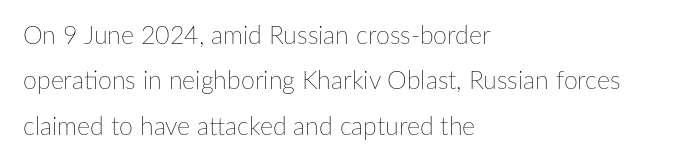
{"italic": "no", "bold": "no", "underline": "no", "align": "left", "line_spacing_ratio": 1.82, "letter_spacing": "normal", "letter_spacing_em": 0.0, "glyph_px": 25}
